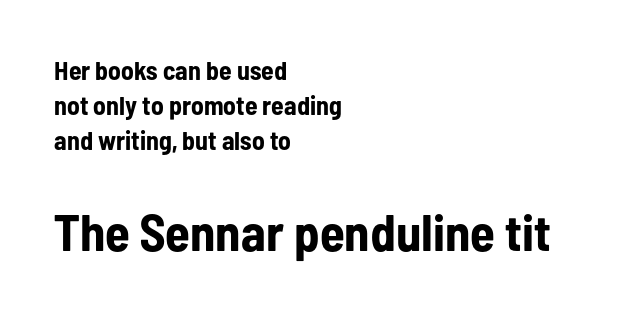
Q: Is the text bold? A: Yes.
Q: Is the text italic (slanted)? A: No, it is upright.
Q: Is the typeface a serif or a sans-serif typeface? A: Sans-serif.
Q: Is the text underlined? A: No.
Q: How is the paragraph aligned? A: Left-aligned.
Q: Is the spacing between letters normal or unusually wide? A: Normal.
Q: Is the spacing between lines tight, normal or loose? A: Normal.
Q: Which block of text is set in a larger size, the first (top) or the second (bottom)? A: The second (bottom) one.
Q: Width (condensed, normal, or wide)? A: Condensed.
Q: Stroke contrast? A: Low.
Q: x-height? A: Medium.
Q: Monospaced? A: No.
